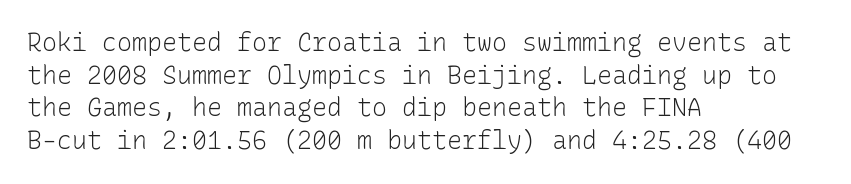
{"italic": "no", "bold": "no", "underline": "no", "align": "left", "line_spacing": "normal", "line_spacing_ratio": 1.31, "letter_spacing": "normal", "letter_spacing_em": 0.0, "glyph_px": 25}
